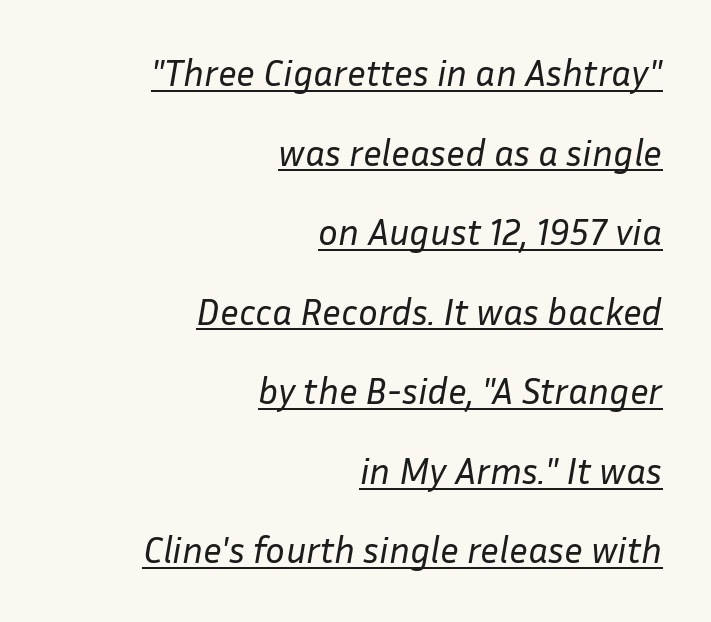
{"italic": "yes", "lean": "right", "slant_degrees": 10, "bold": "no", "weight": "regular", "width": "normal", "stroke_contrast": "low", "x_height": "medium", "monospaced": "no", "underline": "yes", "align": "right", "line_spacing": "loose", "line_spacing_ratio": 2.15, "letter_spacing": "normal", "letter_spacing_em": 0.0, "glyph_px": 37}
